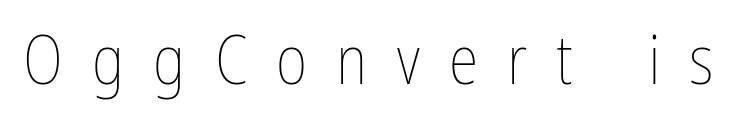
Q: Is the text bold? A: No.
Q: Is the text italic (slanted)? A: No, it is upright.
Q: Is the text underlined? A: No.
Q: Is the spacing between letters normal or unusually wide? A: Unusually wide.
Q: Width (condensed, normal, or wide)? A: Condensed.
Q: Stroke contrast? A: Low.
Q: x-height? A: Medium.
Q: Monospaced? A: No.
